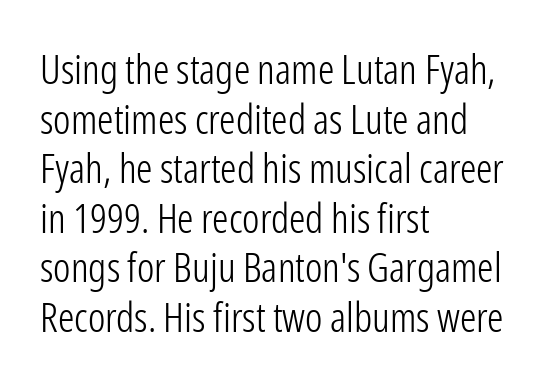
{"serif": "no", "italic": "no", "bold": "no", "weight": "light", "width": "condensed", "stroke_contrast": "low", "x_height": "medium", "monospaced": "no", "underline": "no", "align": "left", "line_spacing_ratio": 1.21, "letter_spacing": "normal", "letter_spacing_em": 0.0, "glyph_px": 41}
